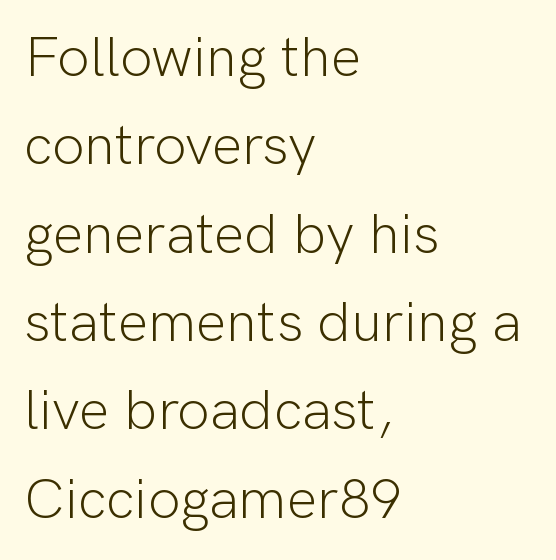
{"serif": "no", "italic": "no", "bold": "no", "weight": "light", "width": "normal", "stroke_contrast": "low", "x_height": "medium", "monospaced": "no", "underline": "no", "align": "left", "line_spacing": "normal", "line_spacing_ratio": 1.55, "letter_spacing": "normal", "letter_spacing_em": 0.0, "glyph_px": 57}
